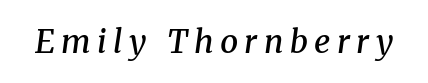
Q: Is the text bold? A: Semi-bold.
Q: Is the text italic (slanted)? A: Yes, it leans right by about 8 degrees.
Q: Is the typeface a serif or a sans-serif typeface? A: Serif.
Q: Is the text underlined? A: No.
Q: Is the spacing between letters normal or unusually wide? A: Unusually wide.
Q: Width (condensed, normal, or wide)? A: Normal.
Q: Stroke contrast? A: Medium.
Q: x-height? A: Medium.
Q: Monospaced? A: No.
